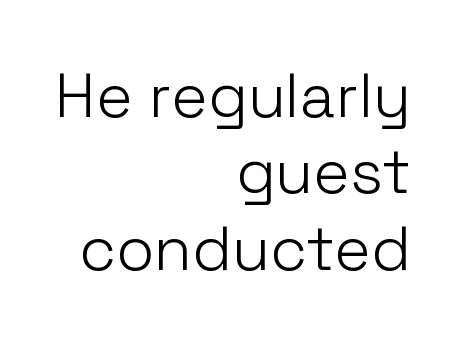
The type sits square on the baseline with zero lean. Character widths vary here, with narrow letters taking less room than wide ones. There is no visible air inserted between adjacent glyphs. The zone under the glyphs is completely vacant. The font is comparable to plain body text, perhaps lighter. The face used here is a sans, in the tradition of grotesques and geometrics.
